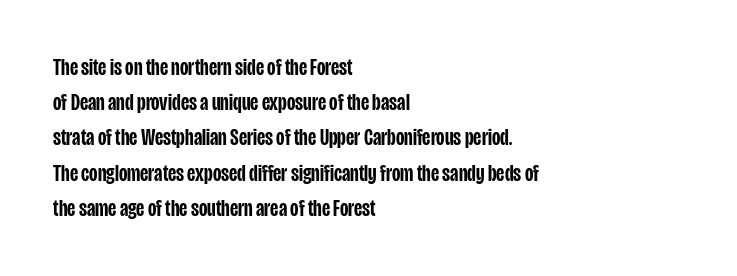
{"italic": "no", "bold": "semi", "underline": "no", "align": "left", "line_spacing": "normal", "line_spacing_ratio": 1.53, "letter_spacing": "normal", "letter_spacing_em": 0.0, "glyph_px": 23}
